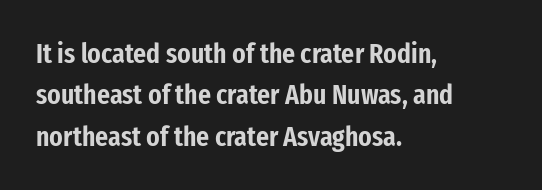
If you measured baseline to baseline, you'd find a middling distance. This is the regular roman posture of the typeface. The strip under each line holds only bare page. The rendering shows plain stroke endings on the letterforms — a sans-serif design. Here the designer chose a conventional face with non-uniform glyph widths. The passage shown has conventional tracking throughout.
